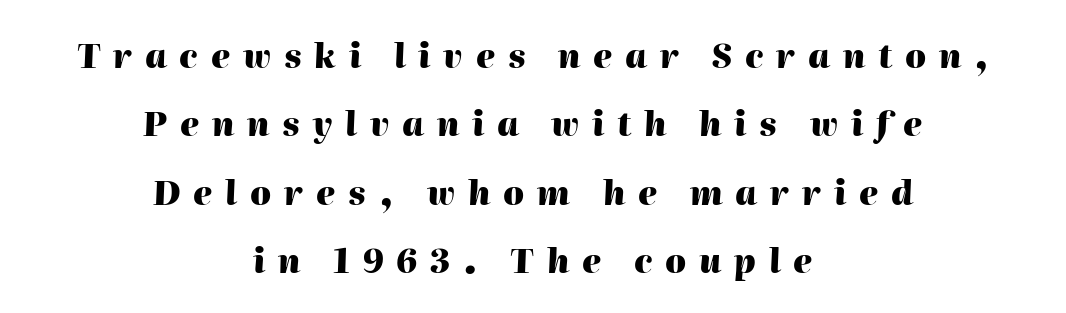
{"italic": "yes", "lean": "right", "slant_degrees": 2, "bold": "yes", "weight": "heavy", "width": "normal", "stroke_contrast": "high", "x_height": "medium", "monospaced": "no", "underline": "no", "align": "center", "line_spacing": "loose", "line_spacing_ratio": 2.07, "letter_spacing": "wide", "letter_spacing_em": 0.39, "glyph_px": 33}
